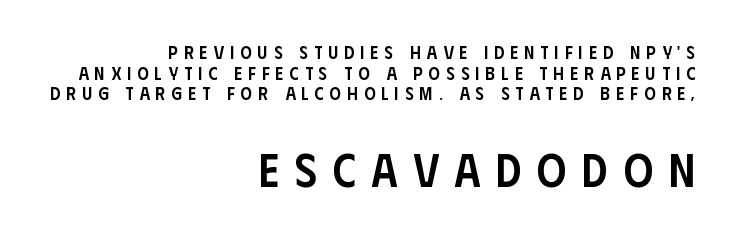
The image shows 46 px semibold, condensed sans-serif type, upright; set right-aligned, tight line spacing (1.15x), unusually wide letter spacing (+0.34 em), not underlined; the second (bottom) block is 2.56x larger; low stroke contrast and a large x-height.
